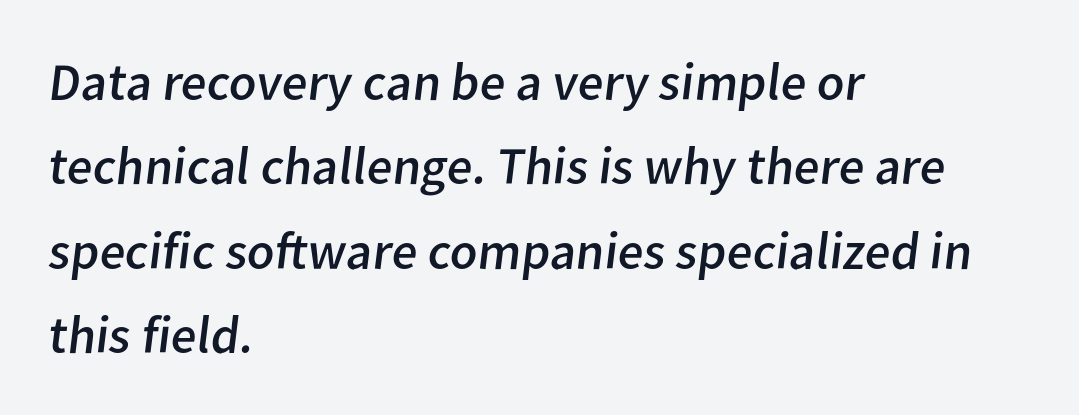
{"serif": "no", "bold": "no", "weight": "regular", "width": "normal", "stroke_contrast": "low", "x_height": "medium", "monospaced": "no", "underline": "no", "align": "left", "line_spacing": "normal", "line_spacing_ratio": 1.59, "letter_spacing": "normal", "letter_spacing_em": 0.0, "glyph_px": 53}
